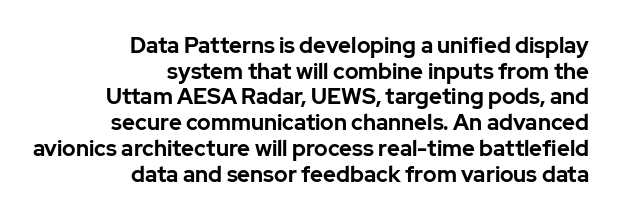
Q: Is the text bold? A: Yes.
Q: Is the text italic (slanted)? A: No, it is upright.
Q: Is the text underlined? A: No.
Q: How is the paragraph aligned? A: Right-aligned.
Q: Is the spacing between letters normal or unusually wide? A: Normal.
